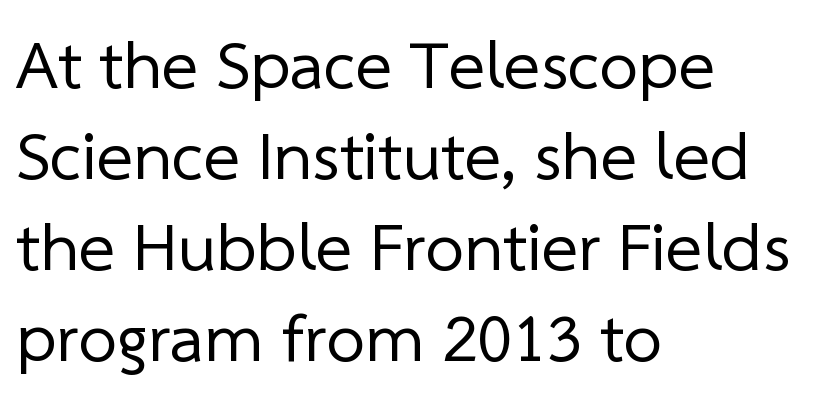
{"serif": "no", "bold": "no", "weight": "regular", "width": "normal", "stroke_contrast": "low", "x_height": "medium", "monospaced": "no", "underline": "no", "align": "left", "line_spacing": "normal", "line_spacing_ratio": 1.32, "letter_spacing": "normal", "letter_spacing_em": 0.0, "glyph_px": 69}
